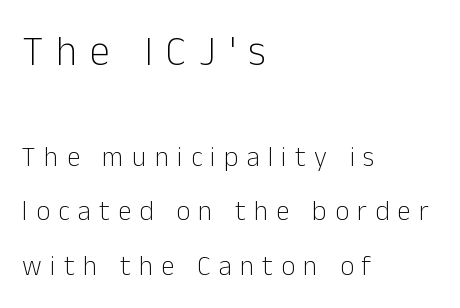
Q: Is the text bold? A: No.
Q: Is the text italic (slanted)? A: No, it is upright.
Q: Is the typeface a serif or a sans-serif typeface? A: Sans-serif.
Q: Is the text underlined? A: No.
Q: How is the paragraph aligned? A: Left-aligned.
Q: Is the spacing between letters normal or unusually wide? A: Unusually wide.
Q: Is the spacing between lines tight, normal or loose? A: Loose.
Q: Which block of text is set in a larger size, the first (top) or the second (bottom)? A: The first (top) one.
Q: Width (condensed, normal, or wide)? A: Normal.
Q: Stroke contrast? A: Low.
Q: x-height? A: Medium.
Q: Monospaced? A: No.
